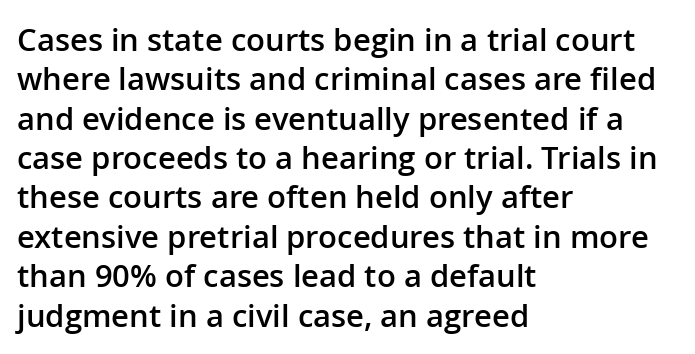
Q: Is the text bold? A: Semi-bold.
Q: Is the text italic (slanted)? A: No, it is upright.
Q: Is the typeface a serif or a sans-serif typeface? A: Sans-serif.
Q: Is the text underlined? A: No.
Q: How is the paragraph aligned? A: Left-aligned.
Q: Is the spacing between letters normal or unusually wide? A: Normal.
Q: Is the spacing between lines tight, normal or loose? A: Normal.
Q: Width (condensed, normal, or wide)? A: Normal.
Q: Stroke contrast? A: Low.
Q: x-height? A: Medium.
Q: Monospaced? A: No.
